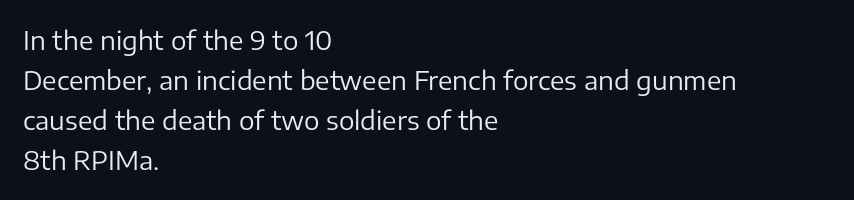
Q: Is the text bold? A: No.
Q: Is the text italic (slanted)? A: No, it is upright.
Q: Is the text underlined? A: No.
Q: How is the paragraph aligned? A: Left-aligned.
Q: Is the spacing between letters normal or unusually wide? A: Normal.
Q: Is the spacing between lines tight, normal or loose? A: Normal.
